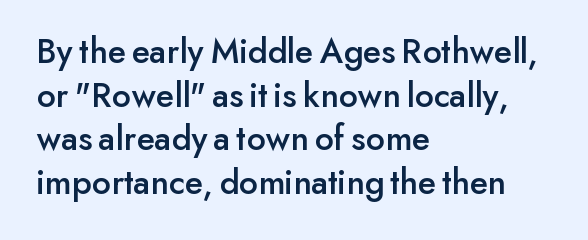
Q: Is the text italic (slanted)? A: No, it is upright.
Q: Is the typeface a serif or a sans-serif typeface? A: Sans-serif.
Q: Is the text underlined? A: No.
Q: How is the paragraph aligned? A: Left-aligned.
Q: Is the spacing between letters normal or unusually wide? A: Normal.
Q: Width (condensed, normal, or wide)? A: Normal.
Q: Stroke contrast? A: Low.
Q: x-height? A: Small.
Q: Monospaced? A: No.
